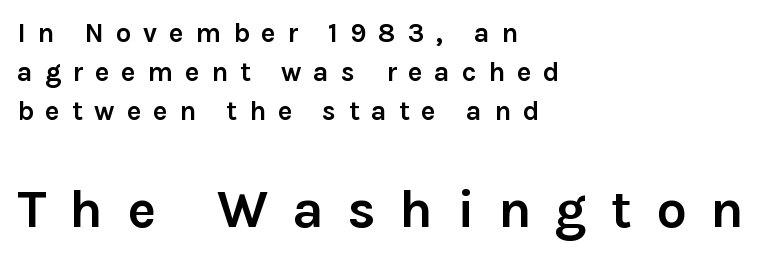
Q: Is the text bold? A: Yes.
Q: Is the text italic (slanted)? A: No, it is upright.
Q: Is the typeface a serif or a sans-serif typeface? A: Sans-serif.
Q: Is the text underlined? A: No.
Q: How is the paragraph aligned? A: Left-aligned.
Q: Is the spacing between letters normal or unusually wide? A: Unusually wide.
Q: Is the spacing between lines tight, normal or loose? A: Normal.
Q: Which block of text is set in a larger size, the first (top) or the second (bottom)? A: The second (bottom) one.
Q: Width (condensed, normal, or wide)? A: Normal.
Q: Stroke contrast? A: Low.
Q: x-height? A: Medium.
Q: Monospaced? A: No.
